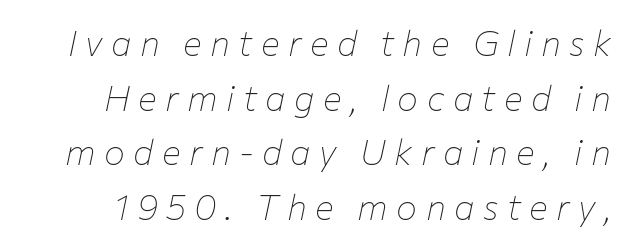
Is the letter spacing exaggerated? Yes — the characters are pushed far apart. The face looks like a standard text weight, possibly lighter. Notice how the stems are inclined rather than vertical — that's the hallmark of italics. You could not count columns in this text — the font is proportionally spaced. The rendering uses a moderate line-height, typical for paragraphs.
